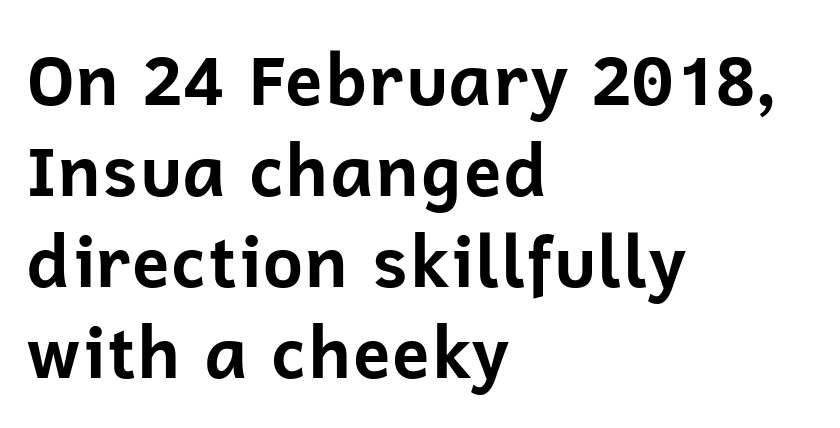
{"serif": "no", "italic": "no", "bold": "yes", "weight": "bold", "width": "normal", "stroke_contrast": "low", "x_height": "medium", "monospaced": "no", "underline": "no", "align": "left", "line_spacing": "normal", "line_spacing_ratio": 1.3, "letter_spacing": "normal", "letter_spacing_em": 0.0, "glyph_px": 70}
